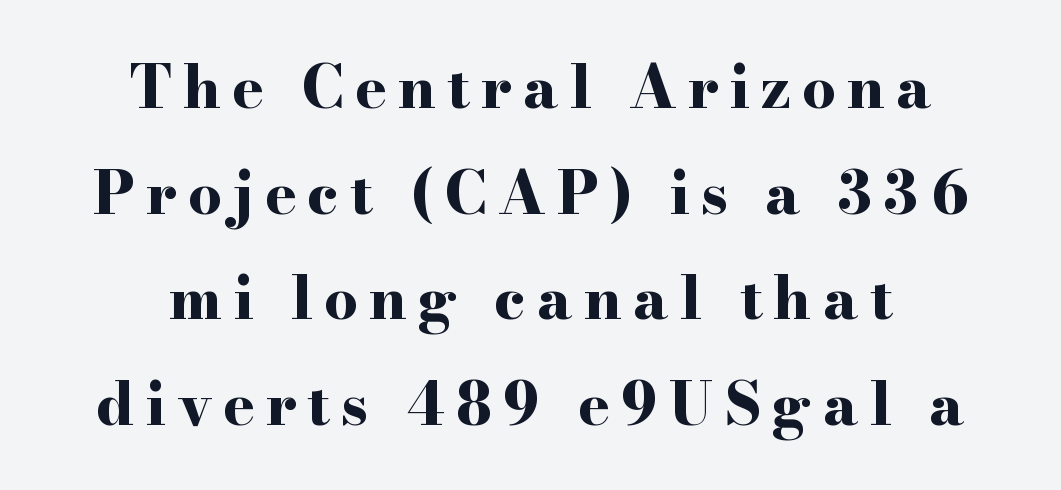
{"serif": "yes", "italic": "no", "bold": "yes", "weight": "bold", "width": "wide", "stroke_contrast": "high", "x_height": "small", "monospaced": "no", "underline": "no", "align": "center", "line_spacing_ratio": 1.79, "glyph_px": 59}
